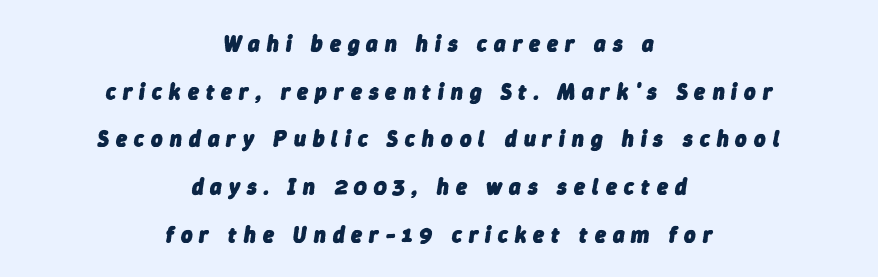
{"italic": "yes", "lean": "right", "slant_degrees": 9, "bold": "yes", "underline": "no", "align": "center", "line_spacing": "loose", "line_spacing_ratio": 2.17, "letter_spacing": "wide", "letter_spacing_em": 0.32, "glyph_px": 22}
